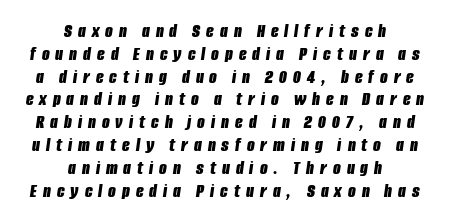
Compared with typical body copy, the letter spacing here is much looser. Is there much room between lines? No — they nearly touch. Letters rest on an invisible, unmarked baseline. Looking at the ascenders, they clearly lean. This rendering uses center alignment, leaving both contours irregular but symmetric.
